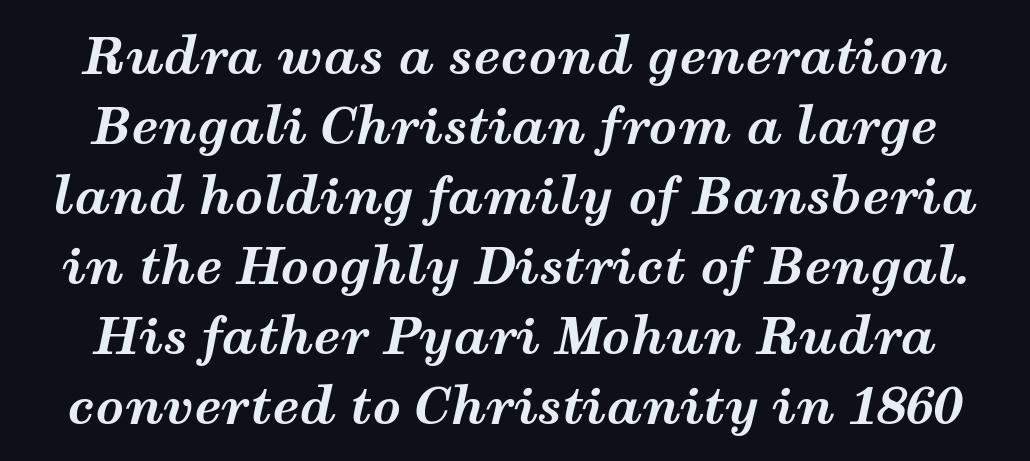
{"italic": "yes", "lean": "right", "slant_degrees": 12, "bold": "yes", "weight": "bold", "width": "wide", "stroke_contrast": "medium", "x_height": "medium", "monospaced": "no", "underline": "no", "line_spacing": "normal", "line_spacing_ratio": 1.4, "letter_spacing": "normal", "letter_spacing_em": 0.0, "glyph_px": 50}
